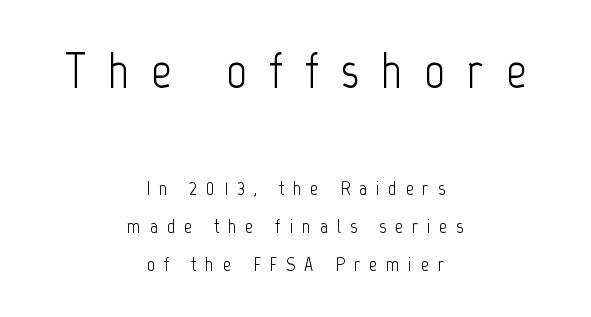
Descenders hang freely into open space. Honestly, the rows look like they've been pulled way apart. The text block is weighted toward neither margin, spreading evenly from the middle. Do the characters align in a grid? No, the font is proportional.
